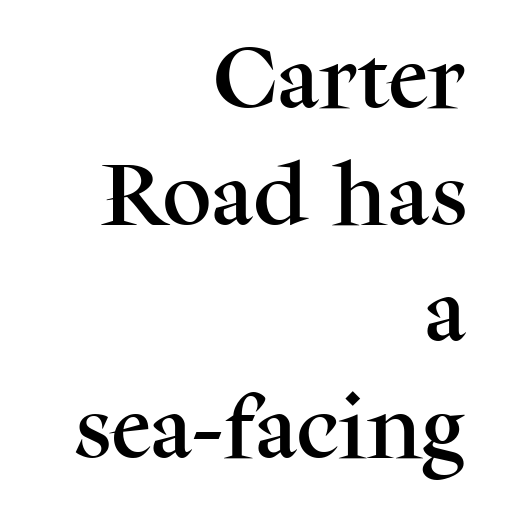
The passage shown is typed in a proportional face where columns would drift. The type is set solid horizontally, with unmodified tracking. The text block is weighted toward the right margin, trailing off unevenly leftward. The font's upright variant was chosen for this text.
